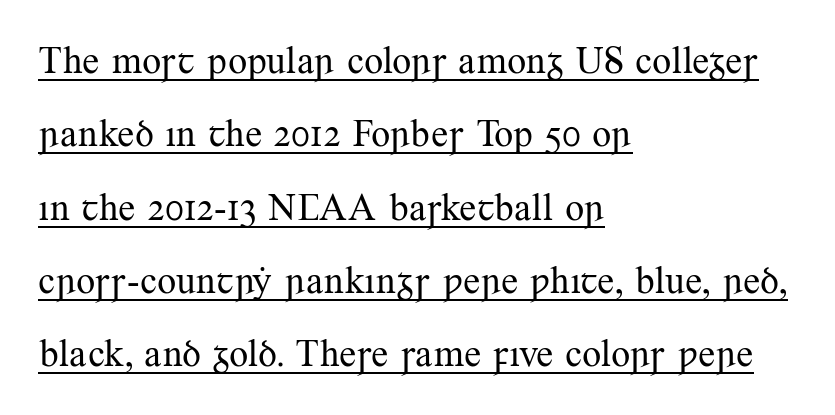
Q: Is the text bold? A: No.
Q: Is the text italic (slanted)? A: No, it is upright.
Q: Is the typeface a serif or a sans-serif typeface? A: Serif.
Q: Is the text underlined? A: Yes.
Q: How is the paragraph aligned? A: Left-aligned.
Q: Is the spacing between letters normal or unusually wide? A: Normal.
Q: Is the spacing between lines tight, normal or loose? A: Loose.
Q: Width (condensed, normal, or wide)? A: Normal.
Q: Stroke contrast? A: Medium.
Q: x-height? A: Small.
Q: Monospaced? A: No.
